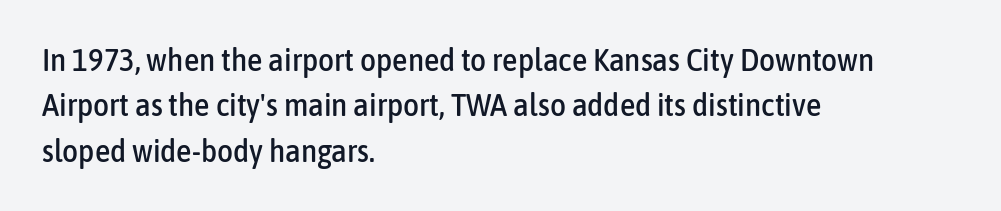
Q: Is the text italic (slanted)? A: No, it is upright.
Q: Is the typeface a serif or a sans-serif typeface? A: Sans-serif.
Q: Is the text underlined? A: No.
Q: How is the paragraph aligned? A: Left-aligned.
Q: Is the spacing between letters normal or unusually wide? A: Normal.
Q: Is the spacing between lines tight, normal or loose? A: Normal.
Q: Width (condensed, normal, or wide)? A: Condensed.
Q: Stroke contrast? A: Low.
Q: x-height? A: Medium.
Q: Monospaced? A: No.
